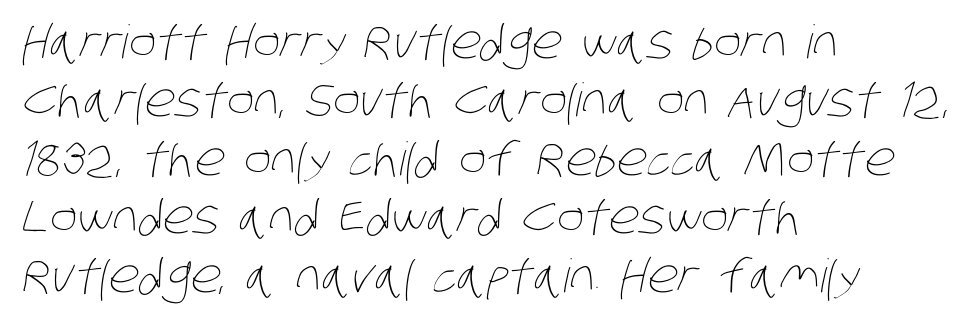
The image shows 46 px thin, condensed type; set left-aligned, normal line spacing (1.27x), normal letter spacing, not underlined; low stroke contrast and a large x-height.
